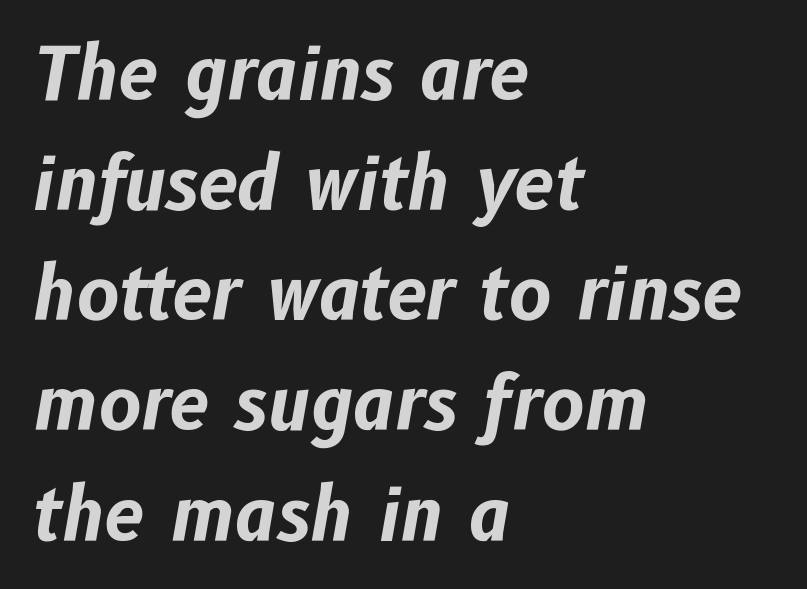
The image shows 72 px bold type, italic (leaning right); set left-aligned, normal line spacing (1.53x), normal letter spacing, not underlined; low stroke contrast and a medium x-height.
